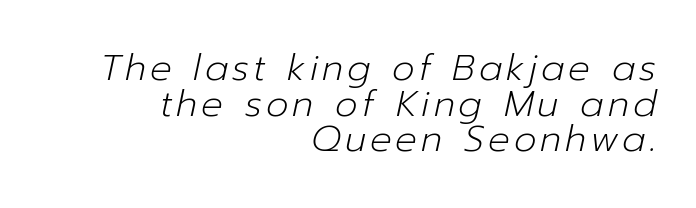
The font is comparable to plain body text, perhaps lighter. The space beneath each line is pristine and unruled. Line ends are locked; line starts wander. Summary of vertical rhythm: compact, with narrow interline spacing. Yep, that's italic — everything's leaning.
